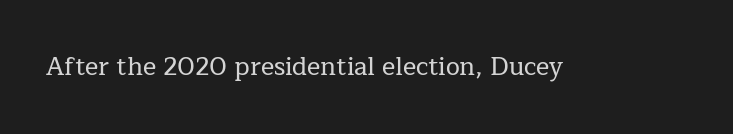
The image shows 25 px text type, upright; set normal letter spacing, not underlined.
